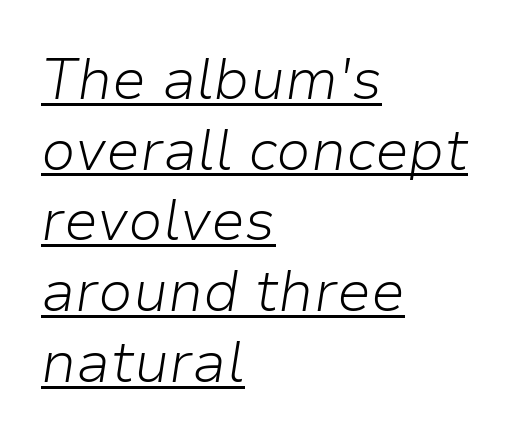
Q: Is the text bold? A: No.
Q: Is the text italic (slanted)? A: Yes, it leans right by about 9 degrees.
Q: Is the text underlined? A: Yes.
Q: How is the paragraph aligned? A: Left-aligned.
Q: Is the spacing between letters normal or unusually wide? A: Normal.
Q: Width (condensed, normal, or wide)? A: Normal.
Q: Stroke contrast? A: Low.
Q: x-height? A: Medium.
Q: Monospaced? A: No.
